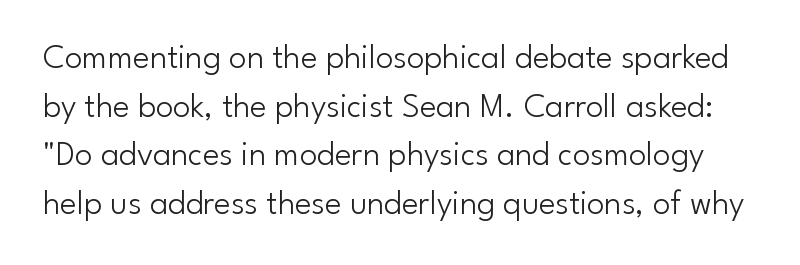
{"serif": "no", "italic": "no", "bold": "no", "weight": "light", "width": "normal", "stroke_contrast": "low", "x_height": "small", "monospaced": "no", "underline": "no", "line_spacing": "normal", "line_spacing_ratio": 1.39, "letter_spacing": "normal", "letter_spacing_em": 0.0, "glyph_px": 35}
